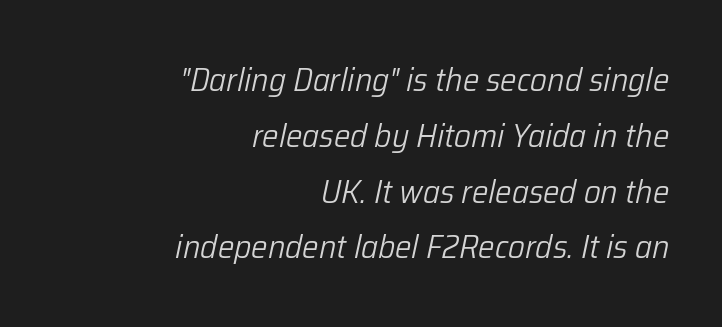
Q: Is the text bold? A: No.
Q: Is the text italic (slanted)? A: Yes, it leans right by about 12 degrees.
Q: Is the text underlined? A: No.
Q: How is the paragraph aligned? A: Right-aligned.
Q: Is the spacing between letters normal or unusually wide? A: Normal.
Q: Is the spacing between lines tight, normal or loose? A: Normal.
Q: Width (condensed, normal, or wide)? A: Normal.
Q: Stroke contrast? A: Low.
Q: x-height? A: Medium.
Q: Monospaced? A: No.
